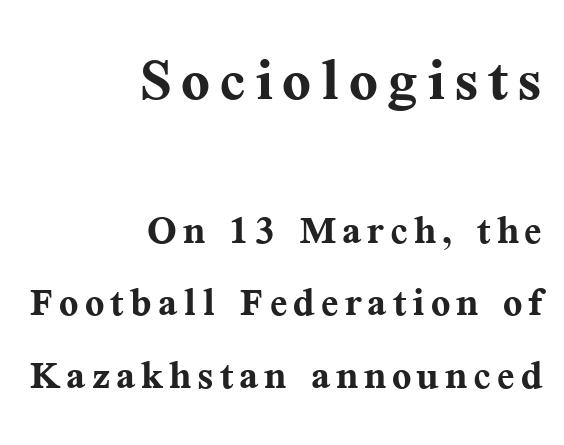
{"serif": "yes", "italic": "no", "bold": "yes", "weight": "semibold", "width": "normal", "stroke_contrast": "medium", "x_height": "medium", "monospaced": "no", "underline": "no", "align": "right", "line_spacing": "normal", "line_spacing_ratio": 1.42, "larger_block": "first", "size_ratio": 1.49, "glyph_px": 76}
